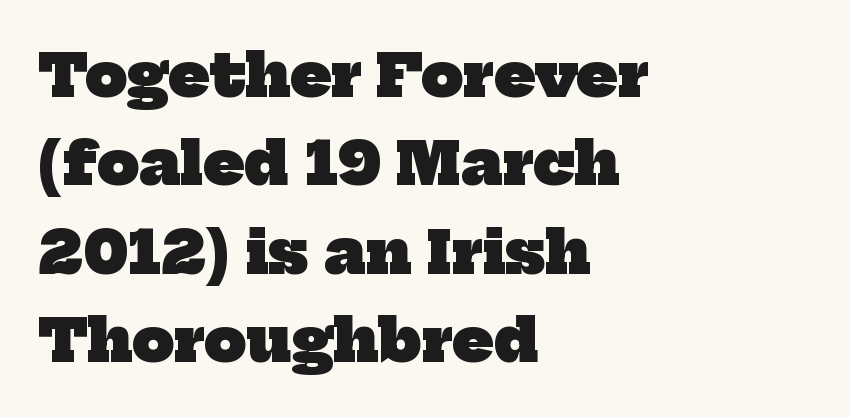
The image shows 59 px heavy serif type; set left-aligned, normal line spacing (1.5x), normal letter spacing, not underlined; low stroke contrast and a medium x-height.
